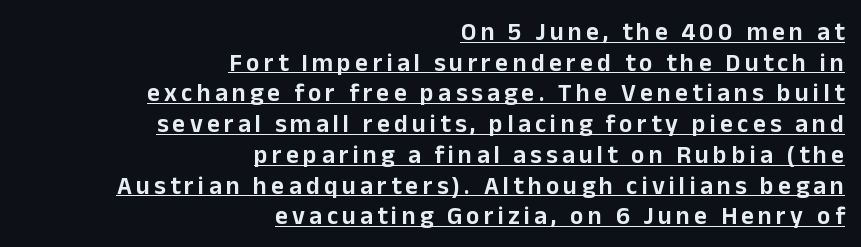
{"italic": "no", "underline": "yes", "align": "right", "line_spacing_ratio": 1.23, "glyph_px": 25}
